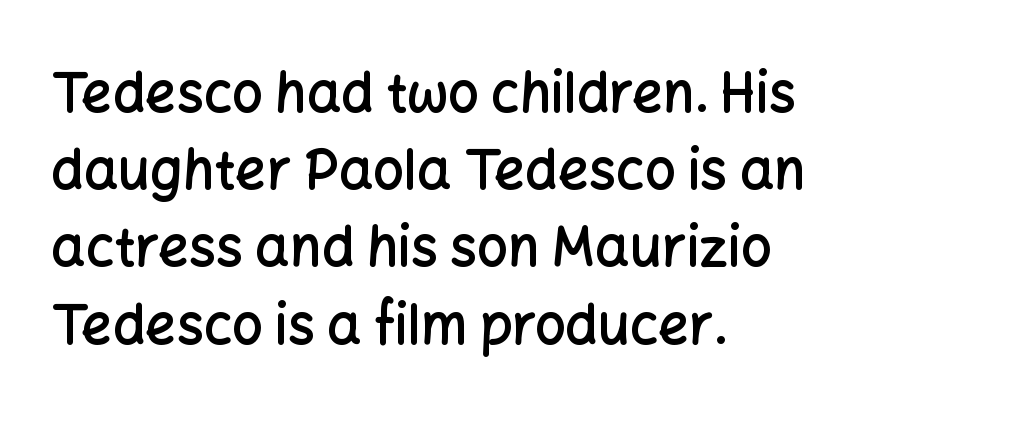
{"serif": "no", "italic": "no", "bold": "semi", "weight": "semibold", "width": "normal", "stroke_contrast": "low", "x_height": "medium", "monospaced": "no", "underline": "no", "align": "left", "line_spacing": "normal", "line_spacing_ratio": 1.43, "letter_spacing": "normal", "letter_spacing_em": 0.0, "glyph_px": 54}
